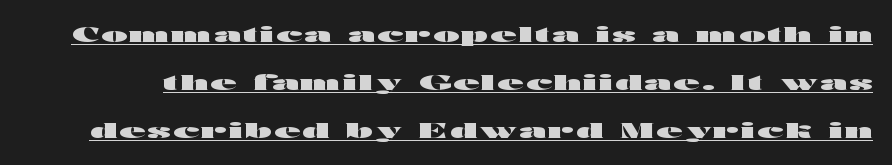
The image shows 21 px bold type, upright; set loose line spacing (2.28x), underlined.
